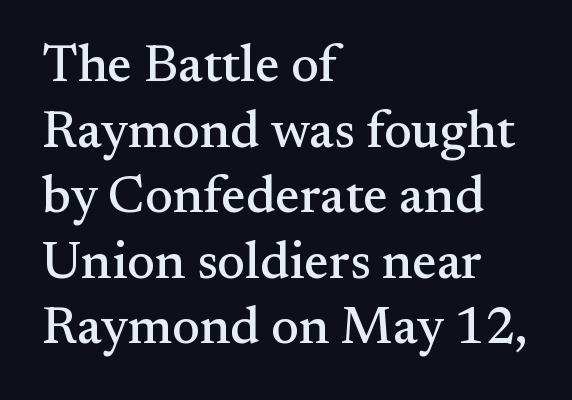
{"serif": "yes", "italic": "no", "width": "normal", "stroke_contrast": "medium", "x_height": "small", "monospaced": "no", "underline": "no", "align": "left", "line_spacing": "normal", "line_spacing_ratio": 1.26, "letter_spacing": "normal", "letter_spacing_em": 0.0, "glyph_px": 52}
